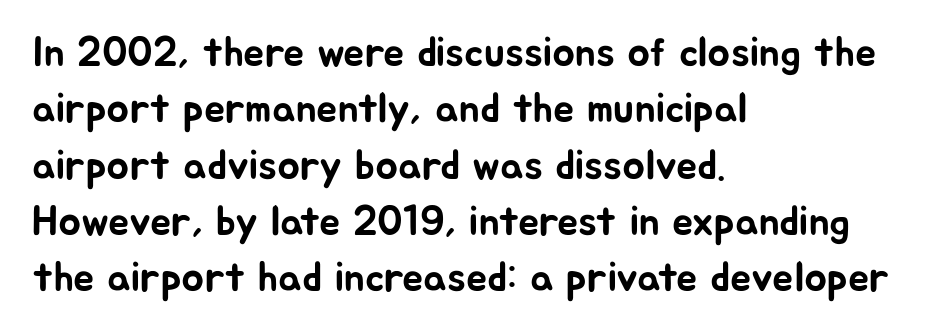
Q: Is the text italic (slanted)? A: No, it is upright.
Q: Is the typeface a serif or a sans-serif typeface? A: Sans-serif.
Q: Is the text underlined? A: No.
Q: How is the paragraph aligned? A: Left-aligned.
Q: Is the spacing between letters normal or unusually wide? A: Normal.
Q: Is the spacing between lines tight, normal or loose? A: Normal.
Q: Width (condensed, normal, or wide)? A: Normal.
Q: Stroke contrast? A: Low.
Q: x-height? A: Medium.
Q: Monospaced? A: No.
